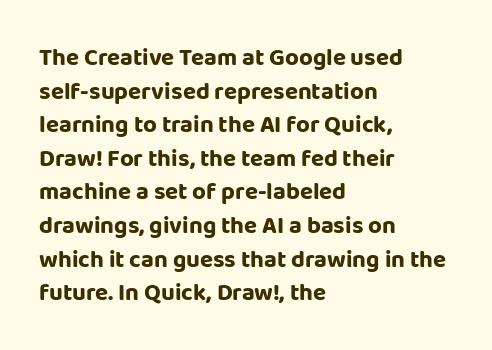
{"italic": "no", "bold": "yes", "underline": "no", "align": "left", "line_spacing": "normal", "line_spacing_ratio": 1.4, "letter_spacing": "normal", "letter_spacing_em": 0.0, "glyph_px": 24}
